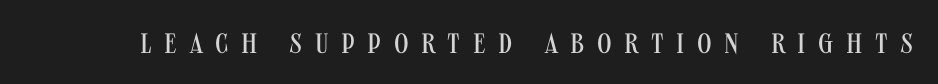
{"serif": "no", "italic": "no", "bold": "no", "weight": "regular", "width": "condensed", "stroke_contrast": "medium", "x_height": "large", "monospaced": "no", "underline": "no", "letter_spacing": "wide", "letter_spacing_em": 0.45, "glyph_px": 28}
